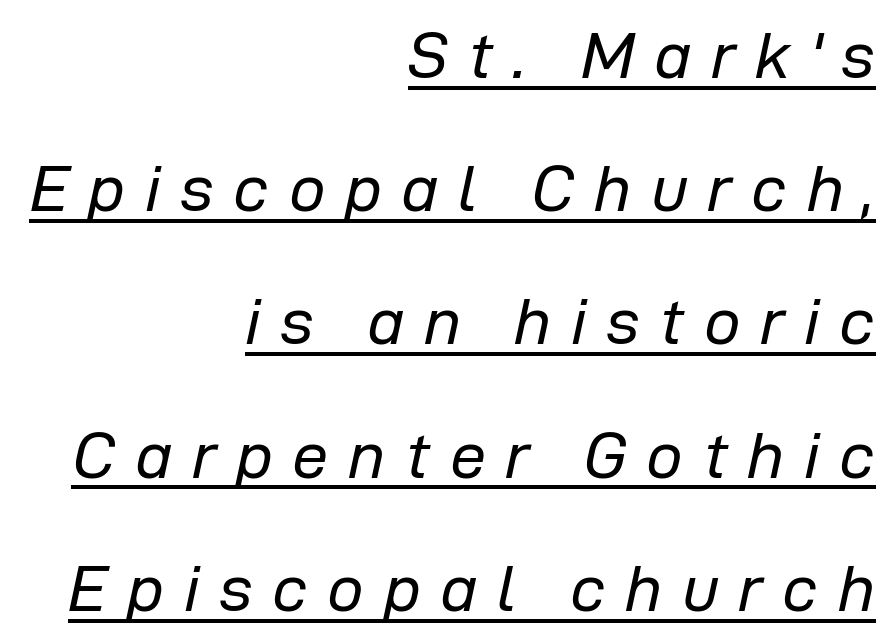
The image shows 65 px regular-weight type, italic (leaning right); set right-aligned, loose line spacing (2.05x), unusually wide letter spacing (+0.3 em), underlined; low stroke contrast and a medium x-height.
